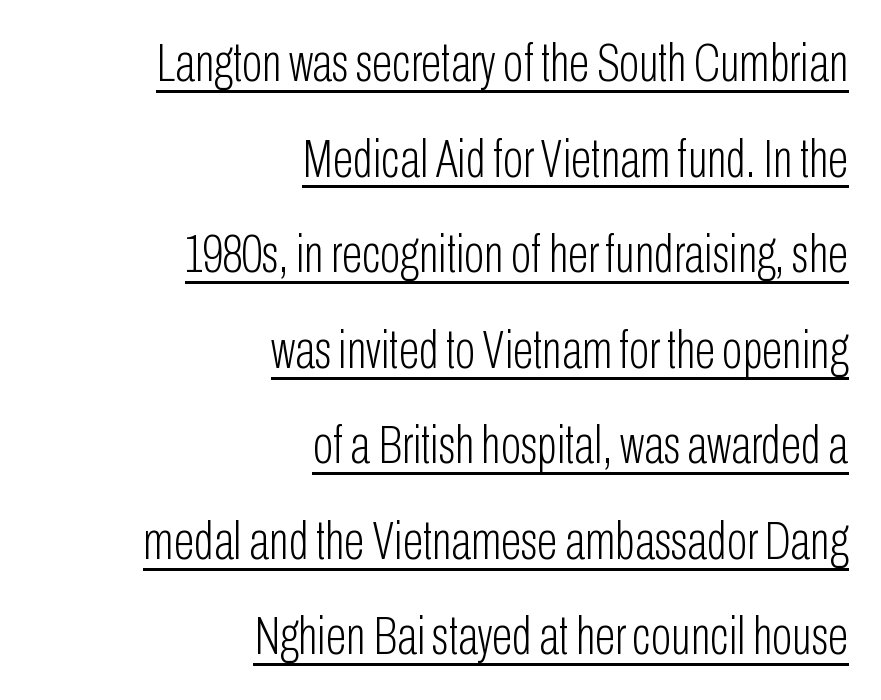
Q: Is the text bold? A: No.
Q: Is the text italic (slanted)? A: No, it is upright.
Q: Is the typeface a serif or a sans-serif typeface? A: Sans-serif.
Q: Is the text underlined? A: Yes.
Q: How is the paragraph aligned? A: Right-aligned.
Q: Is the spacing between letters normal or unusually wide? A: Normal.
Q: Width (condensed, normal, or wide)? A: Condensed.
Q: Stroke contrast? A: Low.
Q: x-height? A: Medium.
Q: Monospaced? A: No.
